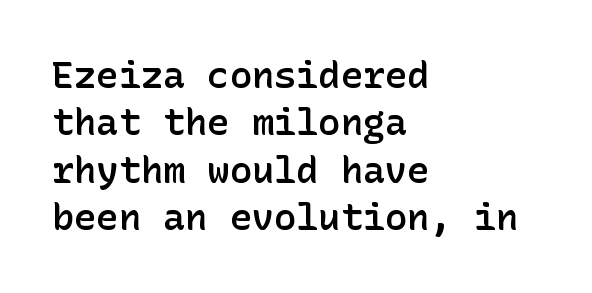
{"serif": "no", "italic": "no", "bold": "semi", "weight": "semibold", "width": "normal", "stroke_contrast": "low", "x_height": "medium", "underline": "no", "align": "left", "line_spacing": "normal", "line_spacing_ratio": 1.28, "letter_spacing": "normal", "letter_spacing_em": 0.0, "glyph_px": 37}
